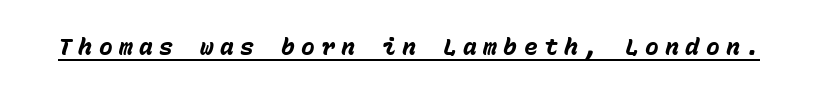
Q: Is the text bold? A: Yes.
Q: Is the text italic (slanted)? A: Yes, it leans right by about 15 degrees.
Q: Is the text underlined? A: Yes.
Q: Is the spacing between letters normal or unusually wide? A: Unusually wide.
